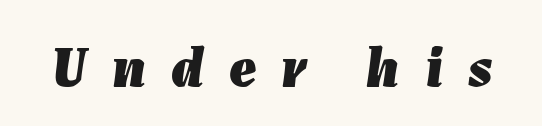
Its strokes are broad and dark, the hallmark of bold type. You could only call the tracking loose — the letters float apart. Slanted lettering throughout. Do the characters align in a grid? No, the font is proportional. Letters rest on an invisible, unmarked baseline.
